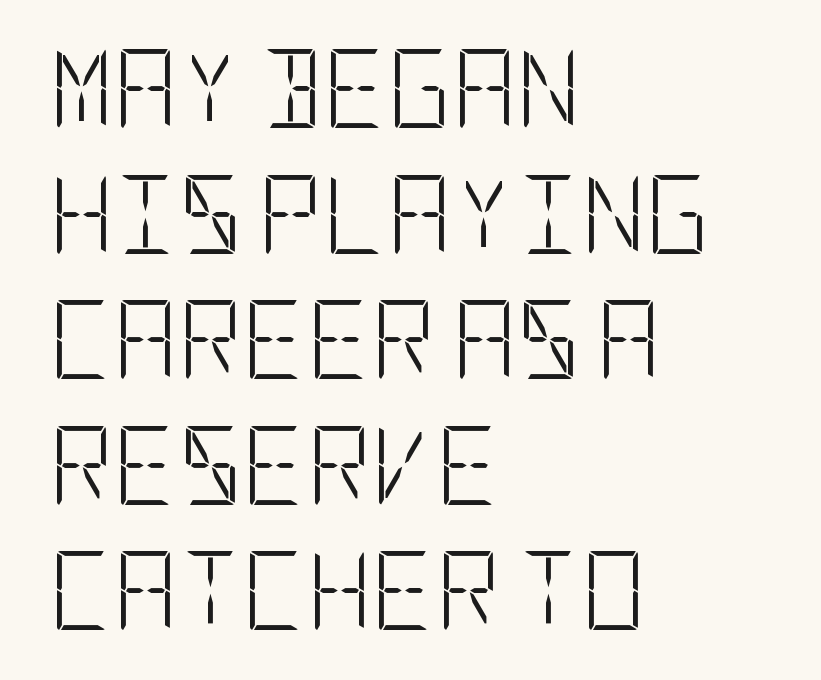
No letter is thick-stroked: the sample isn't bold. The font family rendered here belongs to the sans-serif group. The typography opts for an upright posture over an oblique one. How are the letters spaced? Ordinarily, with no added tracking.
